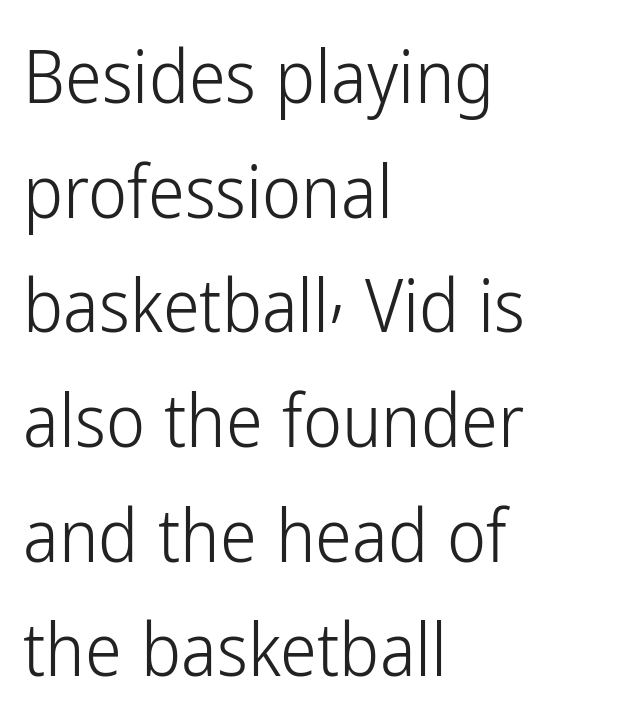
The image shows 74 px light, condensed sans-serif type, upright; set left-aligned, normal line spacing (1.55x), normal letter spacing, not underlined; low stroke contrast and a medium x-height.
